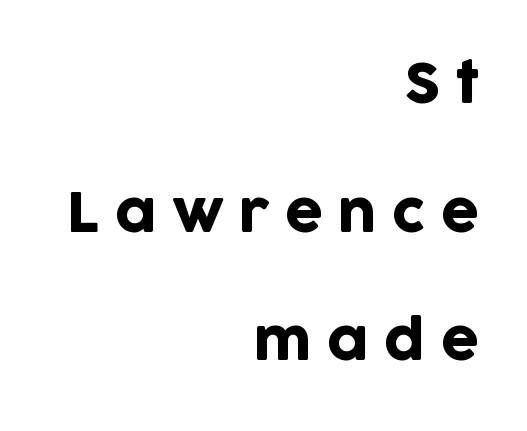
The image shows 54 px sans-serif type, upright; set right-aligned, loose line spacing (2.38x), unusually wide letter spacing (+0.28 em), not underlined; low stroke contrast and a large x-height.
